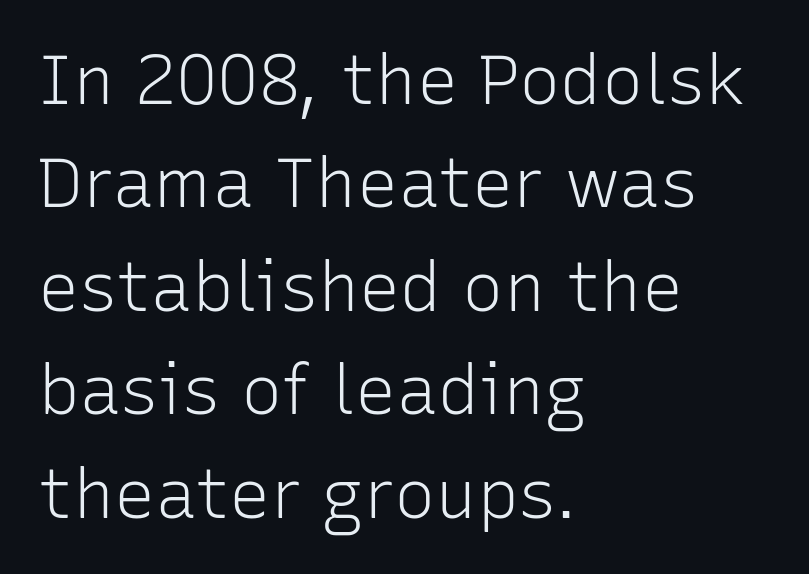
The image shows 69 px light sans-serif type, upright; set left-aligned, normal line spacing (1.5x), normal letter spacing, not underlined; low stroke contrast and a medium x-height.
